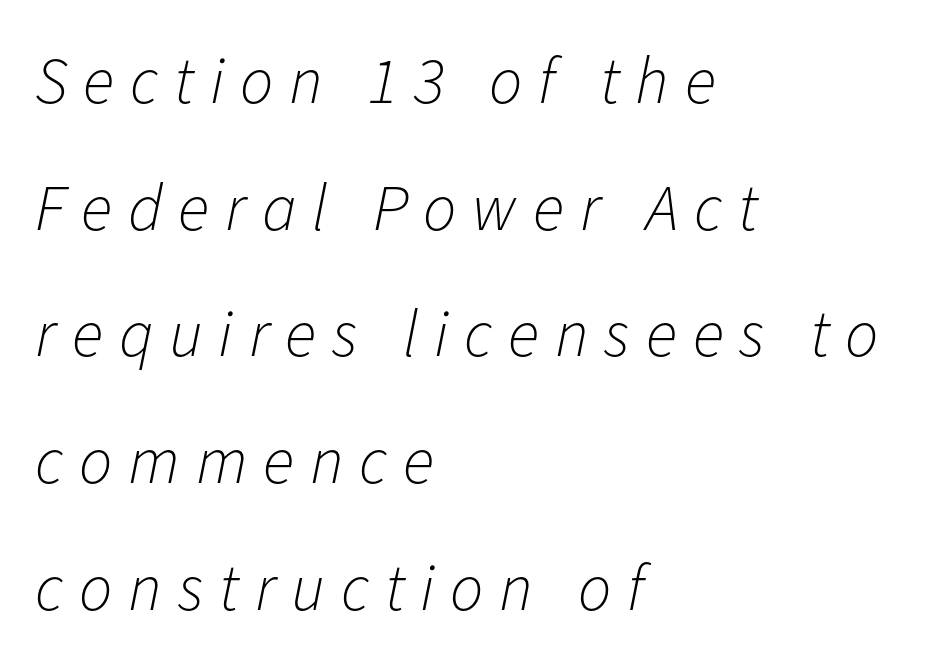
{"italic": "yes", "lean": "right", "slant_degrees": 11, "bold": "no", "weight": "light", "width": "normal", "stroke_contrast": "low", "x_height": "medium", "monospaced": "no", "underline": "no", "align": "left", "line_spacing": "loose", "line_spacing_ratio": 1.92, "letter_spacing": "wide", "letter_spacing_em": 0.24, "glyph_px": 66}
